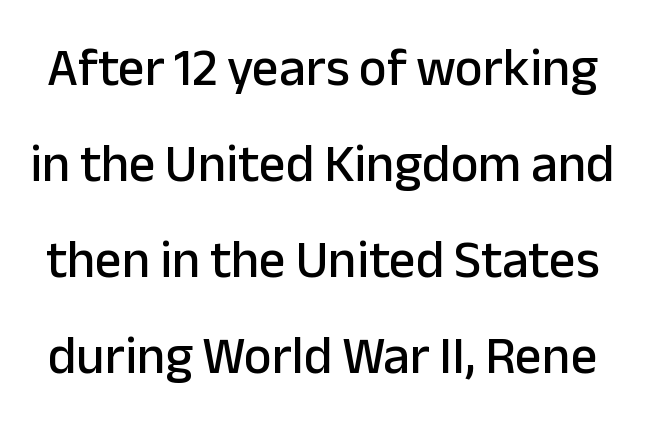
A typesetter would call this proportional, since set widths differ per character. The gap between lines stays unmarked. Are there feet on the stems? There aren't — it's a sans. Short note: letters normally spaced.
